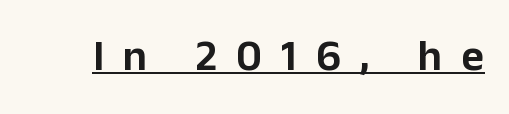
Q: Is the text italic (slanted)? A: No, it is upright.
Q: Is the typeface a serif or a sans-serif typeface? A: Sans-serif.
Q: Is the text underlined? A: Yes.
Q: Is the spacing between letters normal or unusually wide? A: Unusually wide.
Q: Width (condensed, normal, or wide)? A: Normal.
Q: Stroke contrast? A: Low.
Q: x-height? A: Medium.
Q: Monospaced? A: No.
